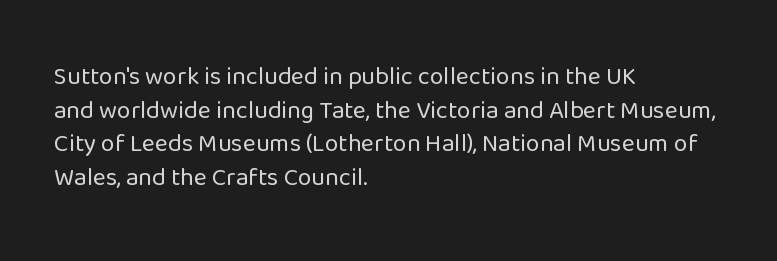
Q: Is the text bold? A: No.
Q: Is the text italic (slanted)? A: No, it is upright.
Q: Is the text underlined? A: No.
Q: How is the paragraph aligned? A: Left-aligned.
Q: Is the spacing between letters normal or unusually wide? A: Normal.
Q: Is the spacing between lines tight, normal or loose? A: Normal.
